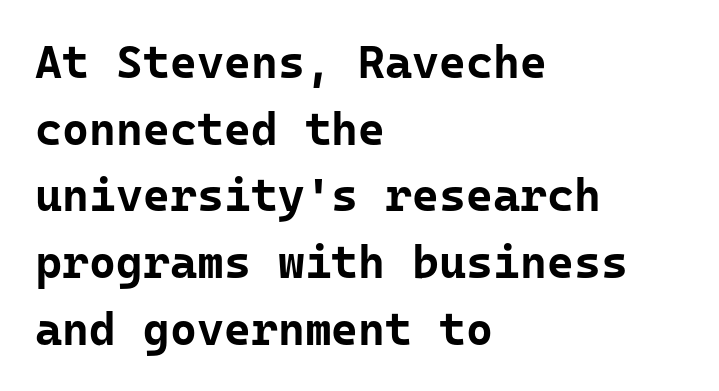
Q: Is the text bold? A: Yes.
Q: Is the text italic (slanted)? A: No, it is upright.
Q: Is the typeface a serif or a sans-serif typeface? A: Sans-serif.
Q: Is the text underlined? A: No.
Q: How is the paragraph aligned? A: Left-aligned.
Q: Is the spacing between letters normal or unusually wide? A: Normal.
Q: Is the spacing between lines tight, normal or loose? A: Normal.
Q: Width (condensed, normal, or wide)? A: Normal.
Q: Stroke contrast? A: Low.
Q: x-height? A: Medium.
